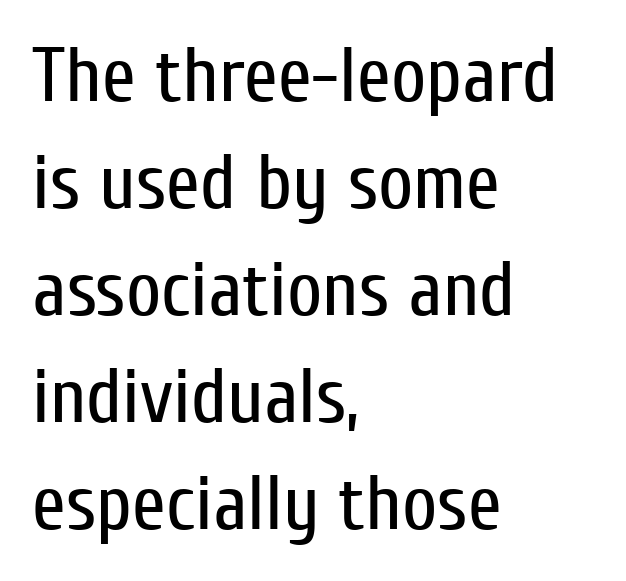
Q: Is the text bold? A: No.
Q: Is the text italic (slanted)? A: No, it is upright.
Q: Is the typeface a serif or a sans-serif typeface? A: Sans-serif.
Q: Is the text underlined? A: No.
Q: How is the paragraph aligned? A: Left-aligned.
Q: Is the spacing between letters normal or unusually wide? A: Normal.
Q: Is the spacing between lines tight, normal or loose? A: Normal.
Q: Width (condensed, normal, or wide)? A: Condensed.
Q: Stroke contrast? A: Low.
Q: x-height? A: Medium.
Q: Monospaced? A: No.
